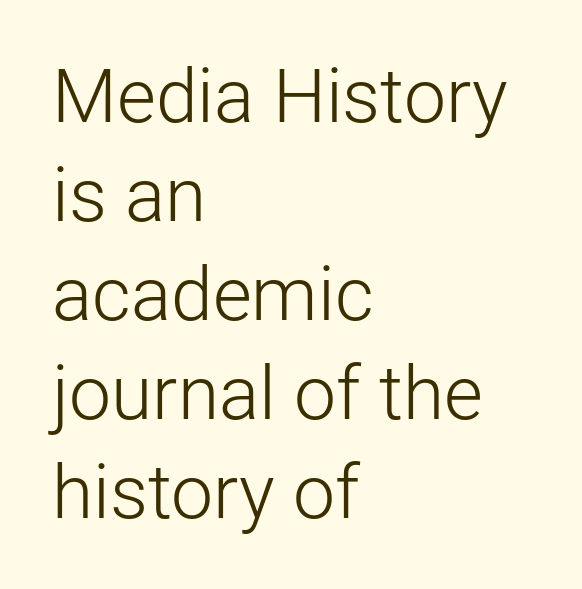
Q: Is the text bold? A: No.
Q: Is the text italic (slanted)? A: No, it is upright.
Q: Is the typeface a serif or a sans-serif typeface? A: Sans-serif.
Q: Is the text underlined? A: No.
Q: How is the paragraph aligned? A: Left-aligned.
Q: Is the spacing between letters normal or unusually wide? A: Normal.
Q: Is the spacing between lines tight, normal or loose? A: Normal.
Q: Width (condensed, normal, or wide)? A: Normal.
Q: Stroke contrast? A: Low.
Q: x-height? A: Medium.
Q: Monospaced? A: No.
